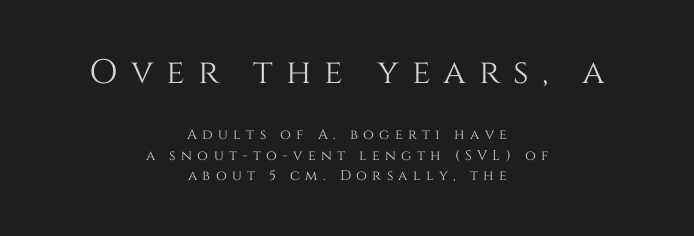
Style check: upright. Here the first block reads like a headline and the second like body copy. Casual observation: everything's sitting right in the middle. The line texture is sparse and dotted thanks to wide tracking. The passage shown is typed in a proportional face where columns would drift.
